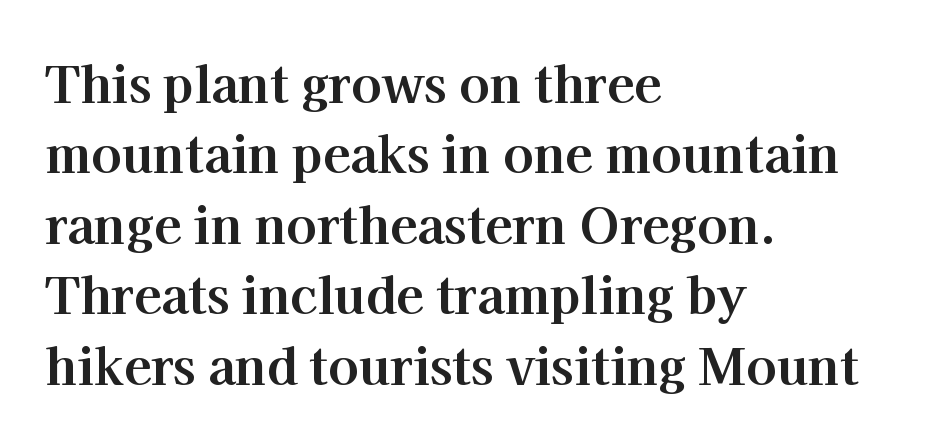
The image shows 50 px bold serif type, upright; set left-aligned, normal line spacing (1.41x), normal letter spacing, not underlined; high stroke contrast and a medium x-height.
